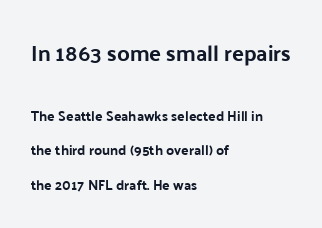
Q: Is the text bold? A: Yes.
Q: Is the text italic (slanted)? A: No, it is upright.
Q: Is the text underlined? A: No.
Q: How is the paragraph aligned? A: Left-aligned.
Q: Is the spacing between letters normal or unusually wide? A: Normal.
Q: Is the spacing between lines tight, normal or loose? A: Loose.
Q: Which block of text is set in a larger size, the first (top) or the second (bottom)? A: The first (top) one.
